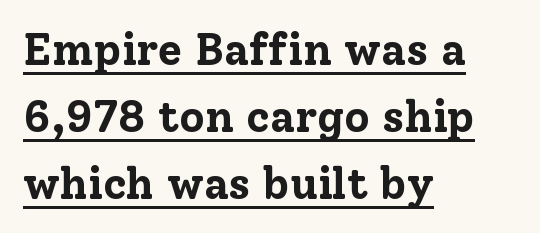
Little horizontal feet cap the strokes, marking this as serif type. Its strokes are broad and dark, the hallmark of bold type. Is this a fixed-width face? No — the glyphs have proportional, varying widths. Layout note: lines flush left.
